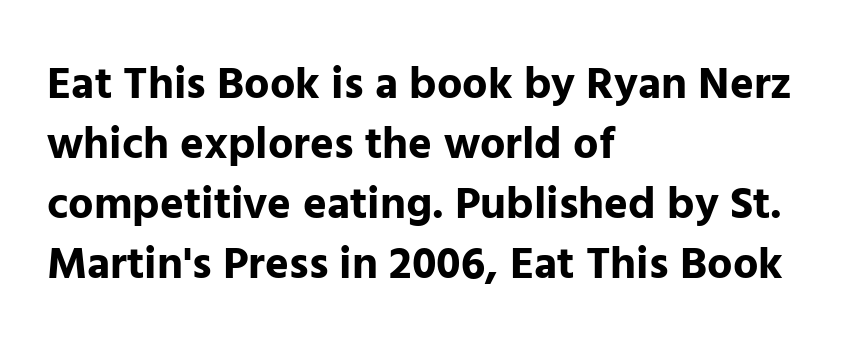
{"serif": "no", "italic": "no", "bold": "yes", "weight": "bold", "width": "normal", "stroke_contrast": "low", "x_height": "medium", "monospaced": "no", "underline": "no", "align": "left", "line_spacing": "normal", "line_spacing_ratio": 1.33, "letter_spacing": "normal", "letter_spacing_em": 0.0, "glyph_px": 45}
